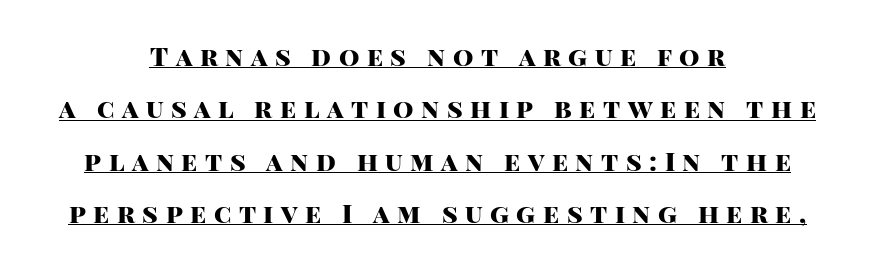
{"italic": "no", "bold": "yes", "underline": "yes", "align": "center", "line_spacing": "loose", "line_spacing_ratio": 2.01, "letter_spacing": "wide", "letter_spacing_em": 0.29, "glyph_px": 26}
